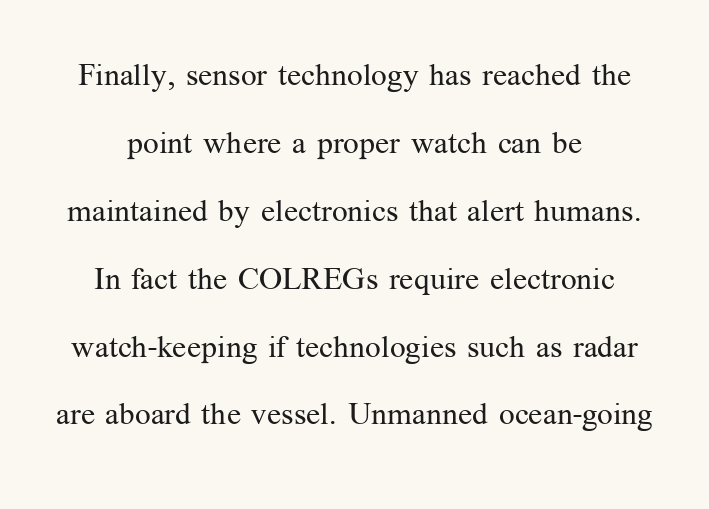
{"serif": "yes", "italic": "no", "bold": "no", "weight": "regular", "width": "normal", "stroke_contrast": "medium", "x_height": "medium", "monospaced": "no", "underline": "no", "line_spacing": "loose", "line_spacing_ratio": 2.19, "letter_spacing": "normal", "letter_spacing_em": 0.0, "glyph_px": 31}
